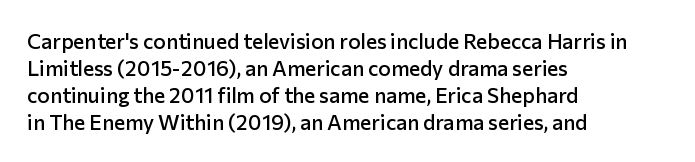
Q: Is the text bold? A: Semi-bold.
Q: Is the text italic (slanted)? A: No, it is upright.
Q: Is the text underlined? A: No.
Q: How is the paragraph aligned? A: Left-aligned.
Q: Is the spacing between letters normal or unusually wide? A: Normal.
Q: Is the spacing between lines tight, normal or loose? A: Normal.
